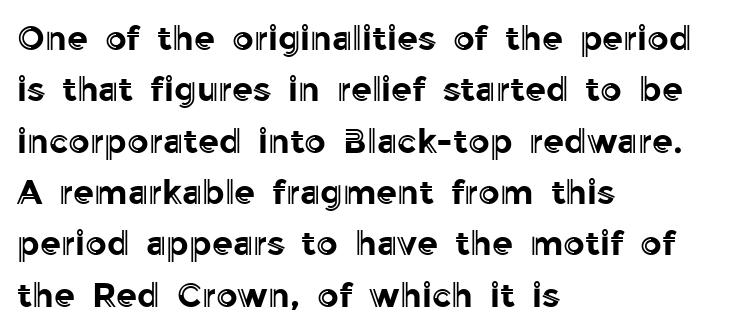
{"italic": "no", "width": "normal", "x_height": "medium", "monospaced": "no", "underline": "no", "align": "left", "line_spacing": "normal", "line_spacing_ratio": 1.51, "letter_spacing": "normal", "letter_spacing_em": 0.0, "glyph_px": 34}
